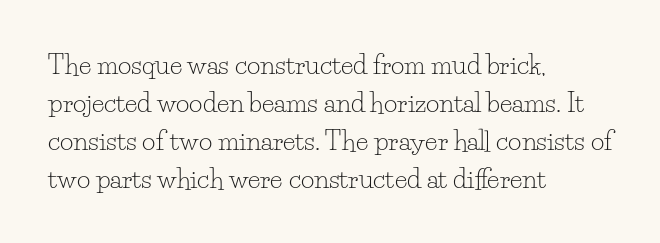
{"italic": "no", "bold": "no", "underline": "no", "align": "left", "line_spacing": "normal", "line_spacing_ratio": 1.46, "letter_spacing": "normal", "letter_spacing_em": 0.0, "glyph_px": 26}
